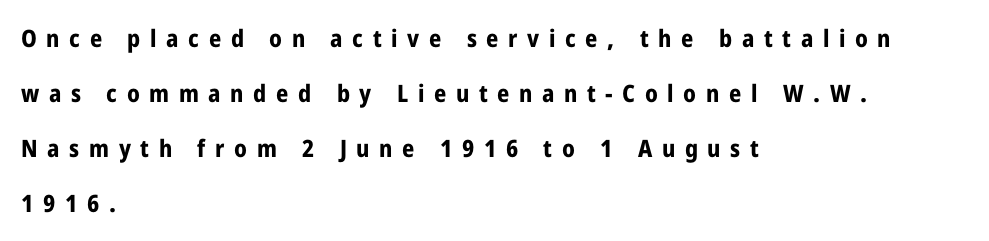
The image shows 24 px bold type, upright; set left-aligned, loose line spacing (2.29x), unusually wide letter spacing (+0.4 em), not underlined.
